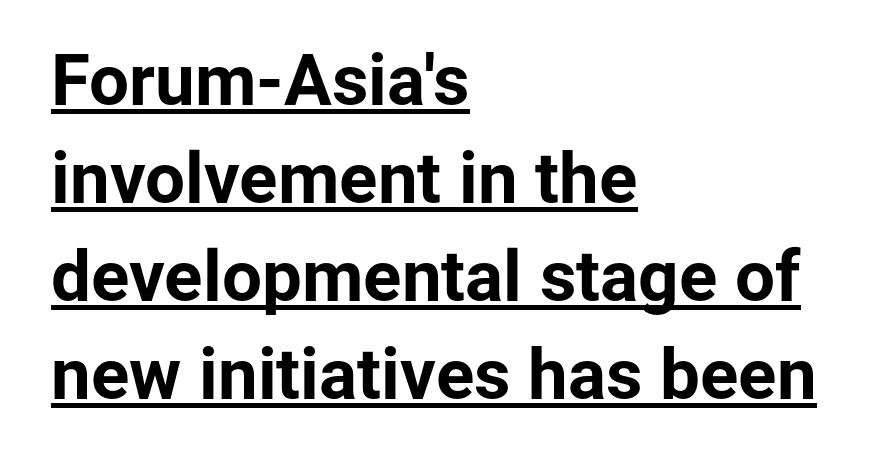
The letters advance in unequal steps, a hallmark of proportional type. The sample has been set heavy, in full bold. If you drew a ruler down the left edge, every line would touch it. Beneath each row of characters lies a ruled line.
